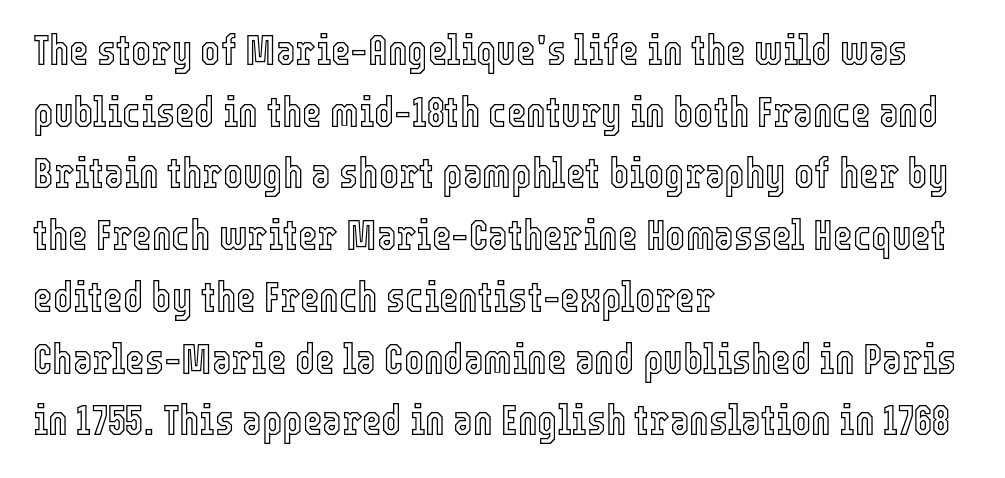
The image shows 42 px condensed type, upright; set left-aligned, normal line spacing (1.47x), normal letter spacing, not underlined; a medium x-height.
